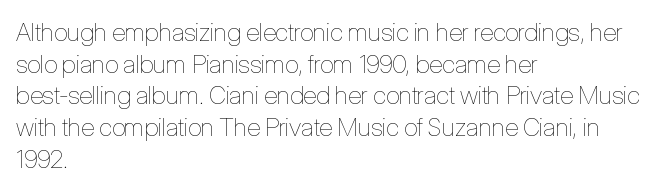
Q: Is the text bold? A: No.
Q: Is the text italic (slanted)? A: No, it is upright.
Q: Is the text underlined? A: No.
Q: How is the paragraph aligned? A: Left-aligned.
Q: Is the spacing between letters normal or unusually wide? A: Normal.
Q: Is the spacing between lines tight, normal or loose? A: Normal.
